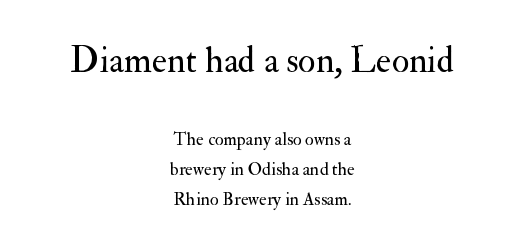
Q: Is the text bold? A: No.
Q: Is the text italic (slanted)? A: No, it is upright.
Q: Is the typeface a serif or a sans-serif typeface? A: Serif.
Q: Is the text underlined? A: No.
Q: How is the paragraph aligned? A: Centered.
Q: Is the spacing between letters normal or unusually wide? A: Normal.
Q: Is the spacing between lines tight, normal or loose? A: Normal.
Q: Which block of text is set in a larger size, the first (top) or the second (bottom)? A: The first (top) one.
Q: Width (condensed, normal, or wide)? A: Normal.
Q: Stroke contrast? A: Medium.
Q: x-height? A: Small.
Q: Monospaced? A: No.
